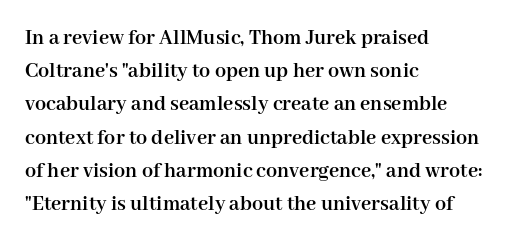
{"italic": "no", "bold": "yes", "underline": "no", "align": "left", "line_spacing": "normal", "line_spacing_ratio": 1.51, "letter_spacing": "normal", "letter_spacing_em": 0.0, "glyph_px": 22}
